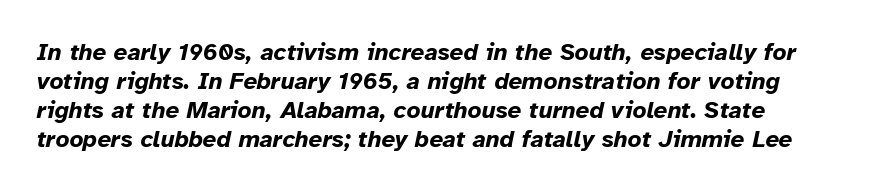
The image shows 24 px bold type, italic (leaning right); set line spacing 1.21x, normal letter spacing, not underlined.
